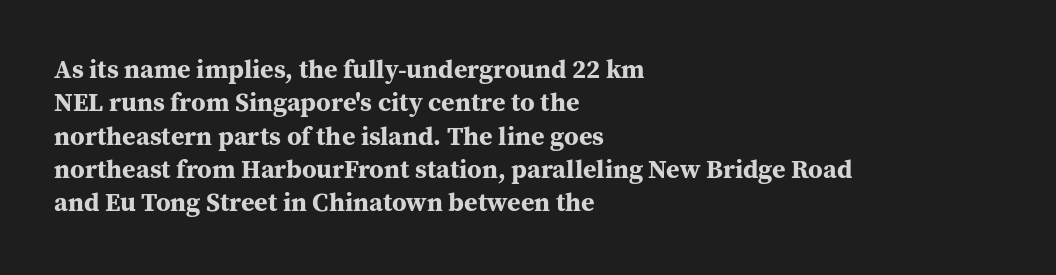
{"italic": "no", "bold": "yes", "underline": "no", "align": "left", "line_spacing": "normal", "line_spacing_ratio": 1.28, "letter_spacing": "normal", "letter_spacing_em": 0.0, "glyph_px": 26}
